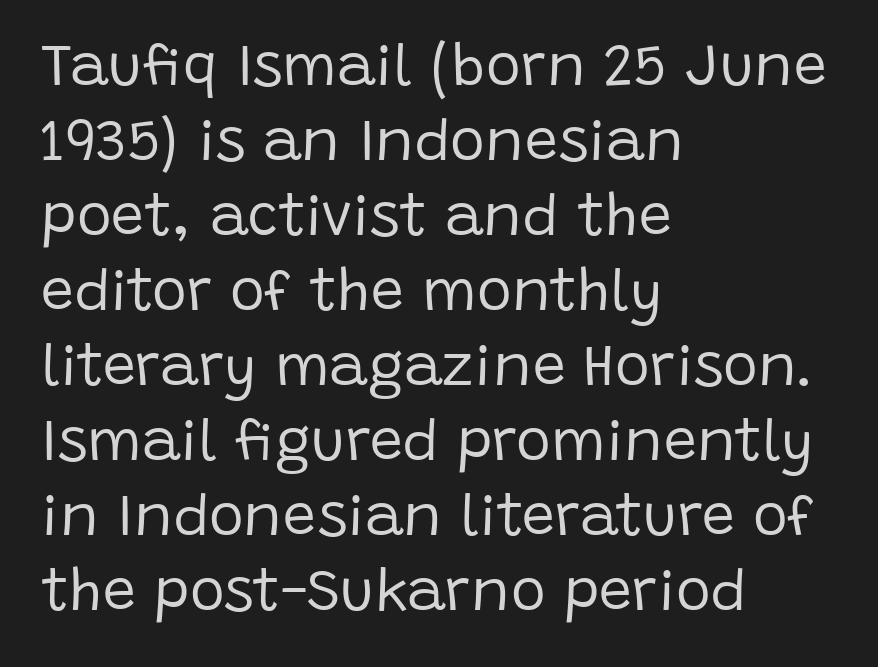
The image shows 59 px regular-weight sans-serif type, upright; set left-aligned, normal line spacing (1.27x), normal letter spacing, not underlined; low stroke contrast and a large x-height.
